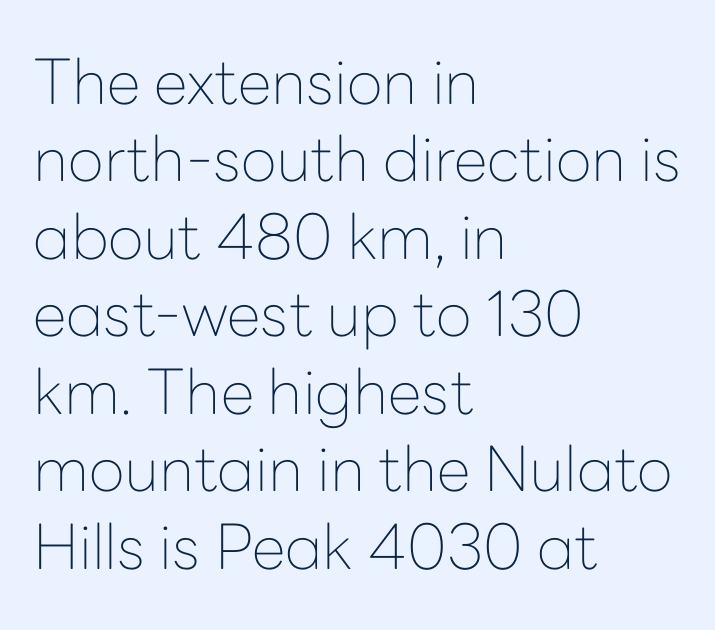
{"serif": "no", "italic": "no", "bold": "no", "weight": "thin", "width": "normal", "stroke_contrast": "low", "x_height": "medium", "monospaced": "no", "underline": "no", "align": "left", "line_spacing": "normal", "line_spacing_ratio": 1.25, "letter_spacing": "normal", "letter_spacing_em": 0.0, "glyph_px": 62}
